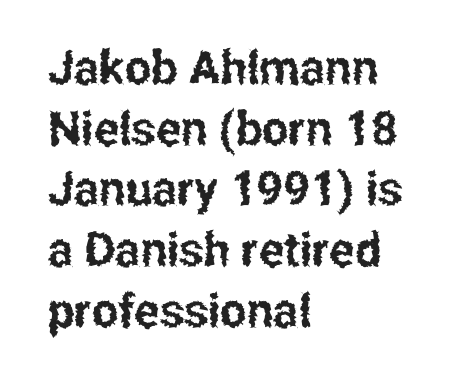
The image shows 47 px condensed sans-serif type, upright; set left-aligned, normal line spacing (1.29x), normal letter spacing, not underlined; low stroke contrast and a medium x-height.
